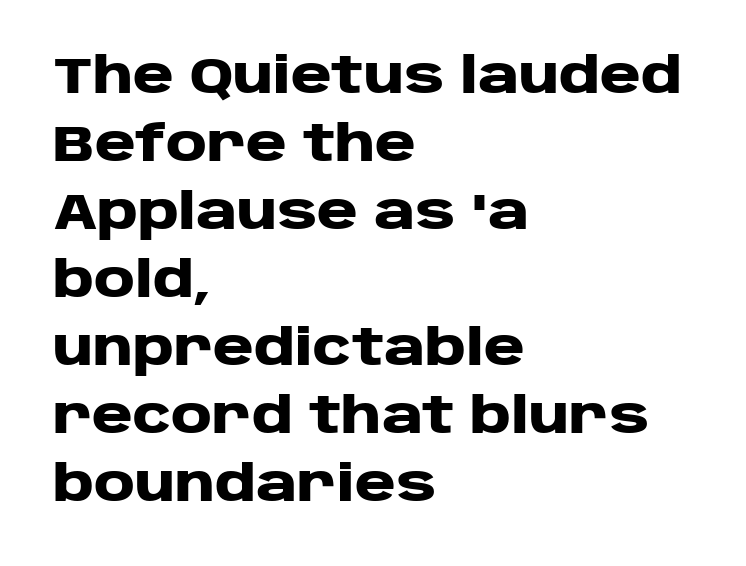
The image shows 50 px heavy, wide sans-serif type, upright; set left-aligned, normal line spacing (1.36x), normal letter spacing, not underlined; low stroke contrast and a large x-height.
